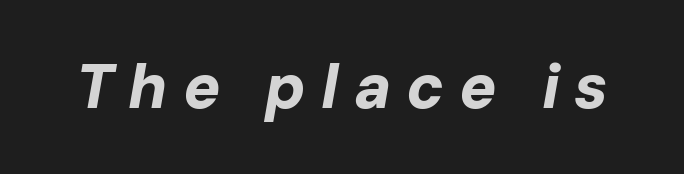
The image shows 62 px bold type, italic (leaning right); set unusually wide letter spacing (+0.24 em), not underlined; low stroke contrast and a medium x-height.
